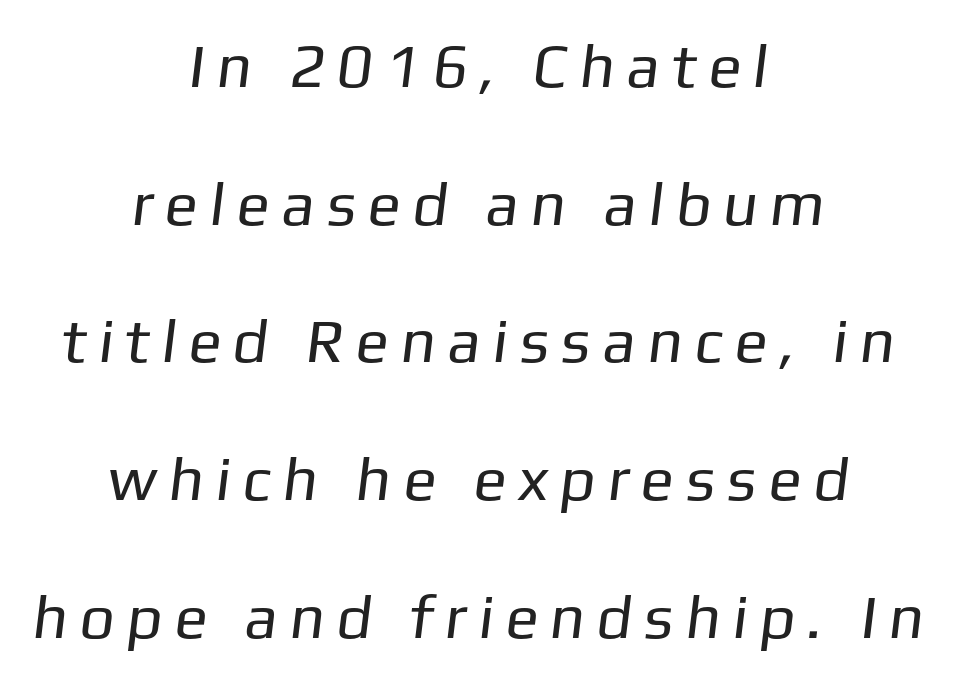
The leading is generous, giving the passage an open texture. The font is comparable to plain body text, perhaps lighter. A centered setting, common on invitations and titles, is used for this passage. Glance below the letters and you will spot only blank space.
